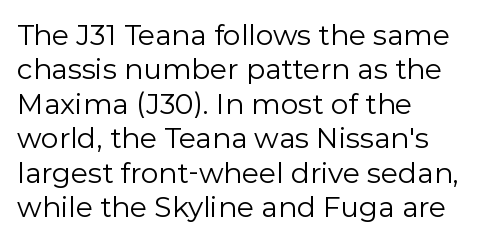
The line texture is even and compact thanks to regular tracking. Is the type heavy? It reads as light-to-regular instead. The typography opts for an upright posture over an oblique one. The foot of each line stays bare and open. The lines are quadded left. Think of a printed novel: that variable character pitch is what you see here.
